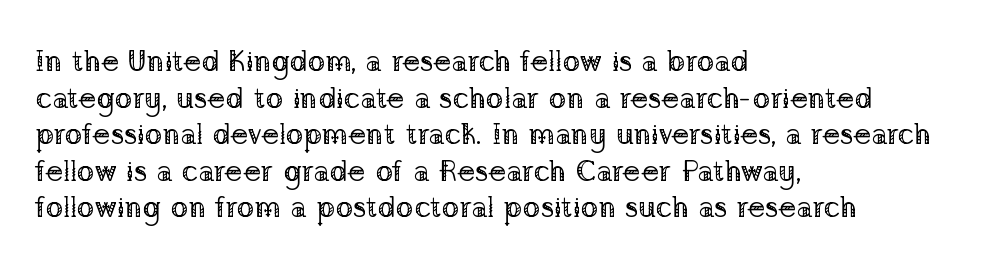
{"serif": "yes", "italic": "no", "bold": "no", "weight": "regular", "width": "normal", "stroke_contrast": "low", "x_height": "medium", "monospaced": "no", "underline": "no", "align": "left", "line_spacing_ratio": 1.22, "letter_spacing": "normal", "letter_spacing_em": 0.0, "glyph_px": 30}
